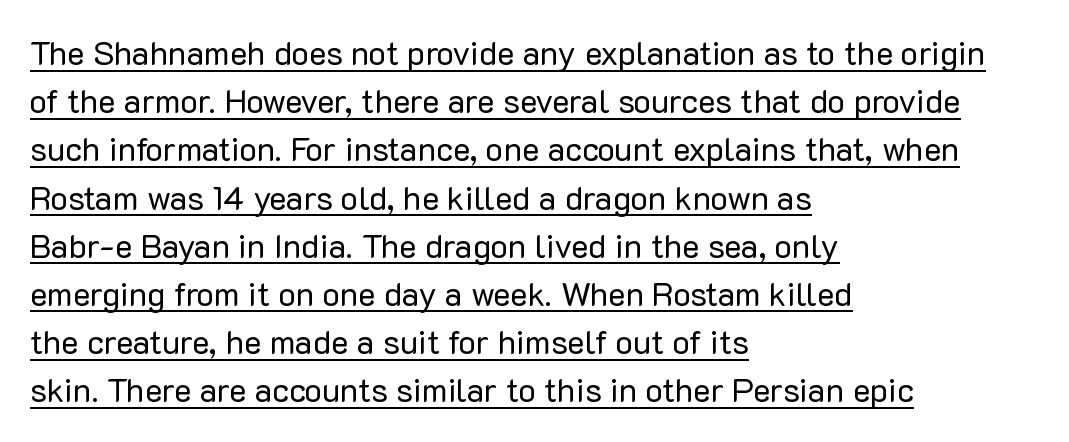
Does a line run under the words? Yes, clearly. What's the leading like? Ordinary, nothing unusual. Serif or sans? Sans — the stroke terminals are bare. Varying glyph widths throughout — classic text-font behaviour. Characters follow at the spacing the type designer built in. Visually the block forms a straight wall on the left and a jagged coastline on the right.
